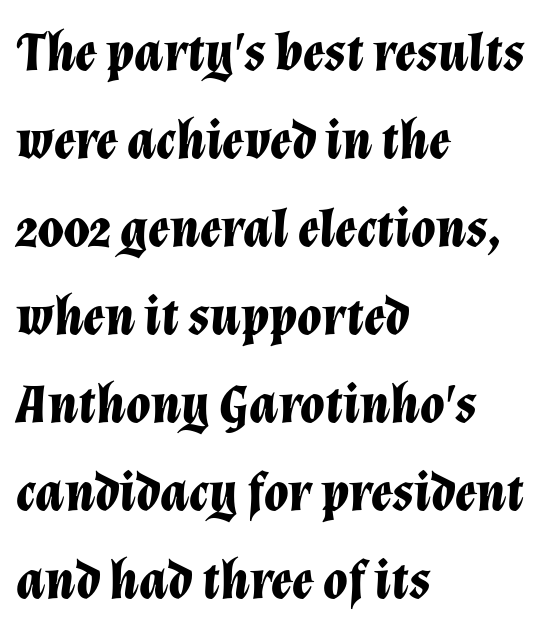
Emphasis-style slanted type is in use. The lines in this sample share a left origin and differ only in where they stop. What stands out about the letter spacing? Nothing — it is the standard amount. The foot of each line stays bare and open. Do the characters align in a grid? No, the font is proportional.
